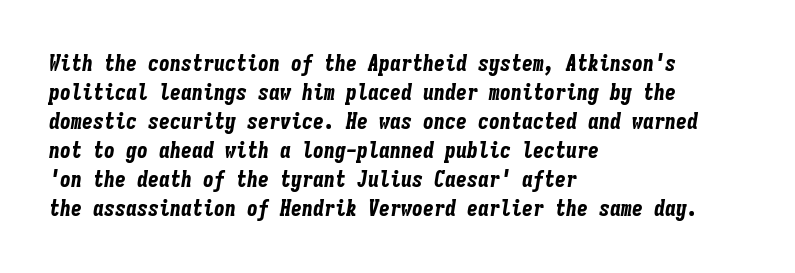
Q: Is the text bold? A: Yes.
Q: Is the text italic (slanted)? A: Yes, it leans right by about 9 degrees.
Q: Is the text underlined? A: No.
Q: How is the paragraph aligned? A: Left-aligned.
Q: Is the spacing between letters normal or unusually wide? A: Normal.
Q: Is the spacing between lines tight, normal or loose? A: Normal.
